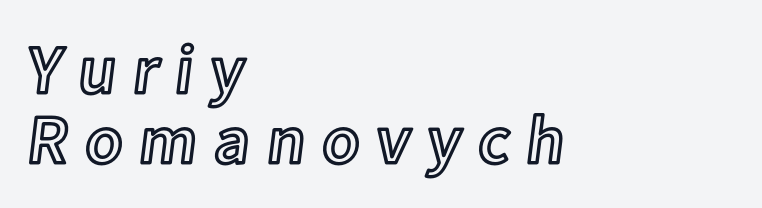
Q: Is the text italic (slanted)? A: Yes.
Q: Is the text underlined? A: No.
Q: How is the paragraph aligned? A: Left-aligned.
Q: Is the spacing between letters normal or unusually wide? A: Unusually wide.
Q: Is the spacing between lines tight, normal or loose? A: Tight.
Q: Width (condensed, normal, or wide)? A: Normal.
Q: x-height? A: Medium.
Q: Monospaced? A: No.
